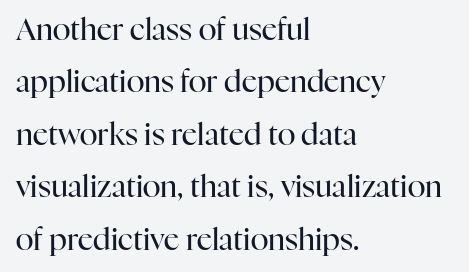
{"serif": "yes", "italic": "no", "bold": "no", "weight": "regular", "width": "normal", "stroke_contrast": "high", "x_height": "medium", "monospaced": "no", "underline": "no", "align": "left", "line_spacing_ratio": 1.75, "letter_spacing": "normal", "letter_spacing_em": 0.0, "glyph_px": 30}
